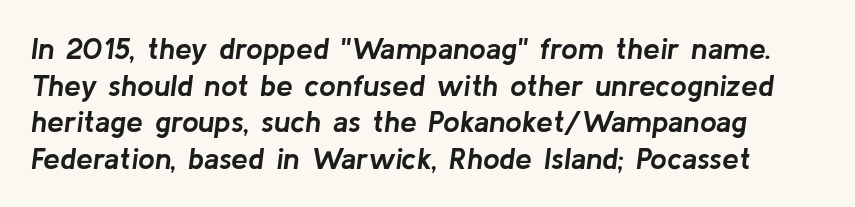
Q: Is the text bold? A: Yes.
Q: Is the text italic (slanted)? A: Yes, it leans right by about 8 degrees.
Q: Is the text underlined? A: No.
Q: Is the spacing between letters normal or unusually wide? A: Normal.
Q: Width (condensed, normal, or wide)? A: Normal.
Q: Stroke contrast? A: Low.
Q: x-height? A: Medium.
Q: Monospaced? A: No.
